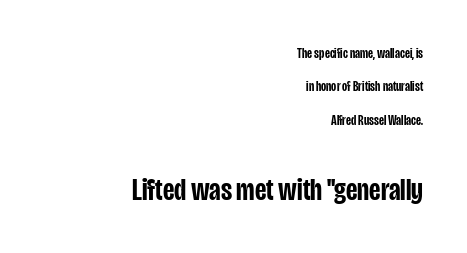
The image shows 32 px semibold, condensed sans-serif type, upright; set right-aligned, loose line spacing (2.38x), normal letter spacing, not underlined; the second (bottom) block is 2.29x larger; low stroke contrast and a large x-height.
